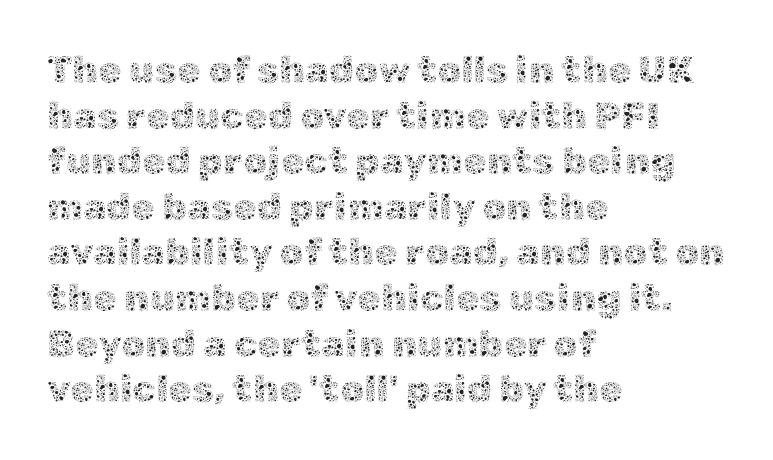
Posture: straight, roman, zero tilt. This sample has the flowing, uneven cadence of proportional lettering. No chunkiness to these letters — they're not bold. Caption: standard tracking, unaltered. Typeset ragged right — the left edge is the straight one.
